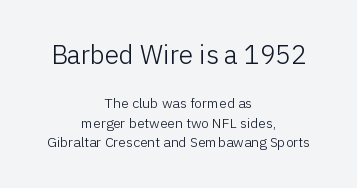
The image shows 26 px text type, upright; set centered, normal line spacing (1.37x), normal letter spacing, not underlined; the first (top) block is 1.86x larger.
